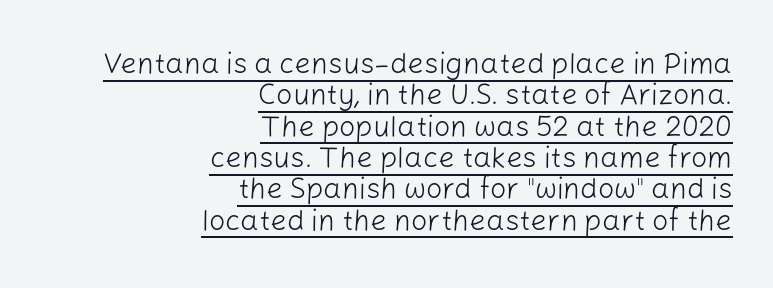
{"serif": "no", "italic": "no", "bold": "no", "weight": "light", "width": "normal", "stroke_contrast": "low", "x_height": "medium", "monospaced": "no", "underline": "yes", "align": "right", "line_spacing": "tight", "line_spacing_ratio": 1.08, "letter_spacing": "normal", "letter_spacing_em": 0.0, "glyph_px": 29}
